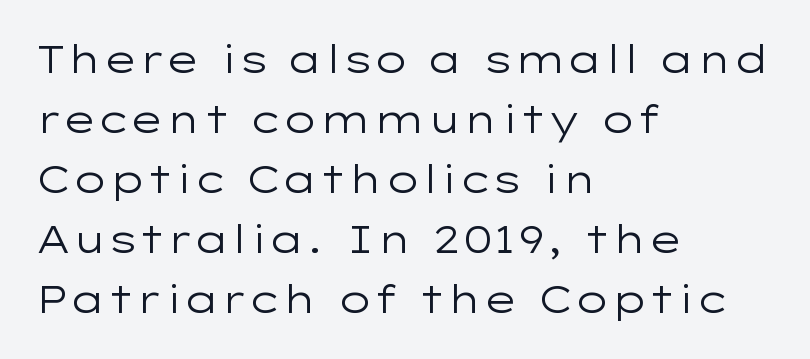
Each letter's strokes conclude bluntly, with no projecting serifs. Characters follow at the spacing the type designer built in. These lines are rendered in a variable-pitch font. The lettering holds an erect, upright posture throughout. Plain, unruled lines of type. The letters look calm and open, with moderate or lighter stems.
